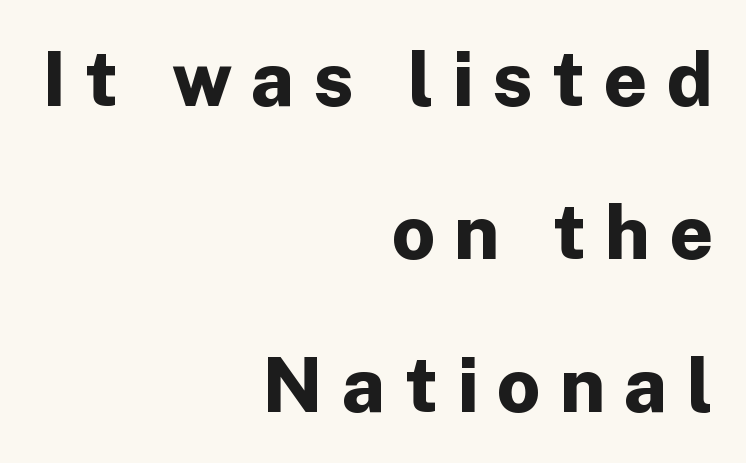
Q: Is the text bold? A: Yes.
Q: Is the text italic (slanted)? A: No, it is upright.
Q: Is the typeface a serif or a sans-serif typeface? A: Sans-serif.
Q: Is the text underlined? A: No.
Q: How is the paragraph aligned? A: Right-aligned.
Q: Is the spacing between letters normal or unusually wide? A: Unusually wide.
Q: Is the spacing between lines tight, normal or loose? A: Loose.
Q: Width (condensed, normal, or wide)? A: Normal.
Q: Stroke contrast? A: Low.
Q: x-height? A: Medium.
Q: Monospaced? A: No.
